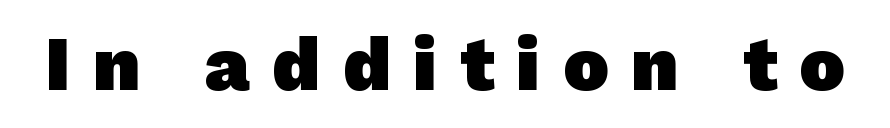
The image shows 76 px heavy sans-serif type; set unusually wide letter spacing (+0.3 em), not underlined; low stroke contrast and a medium x-height.
